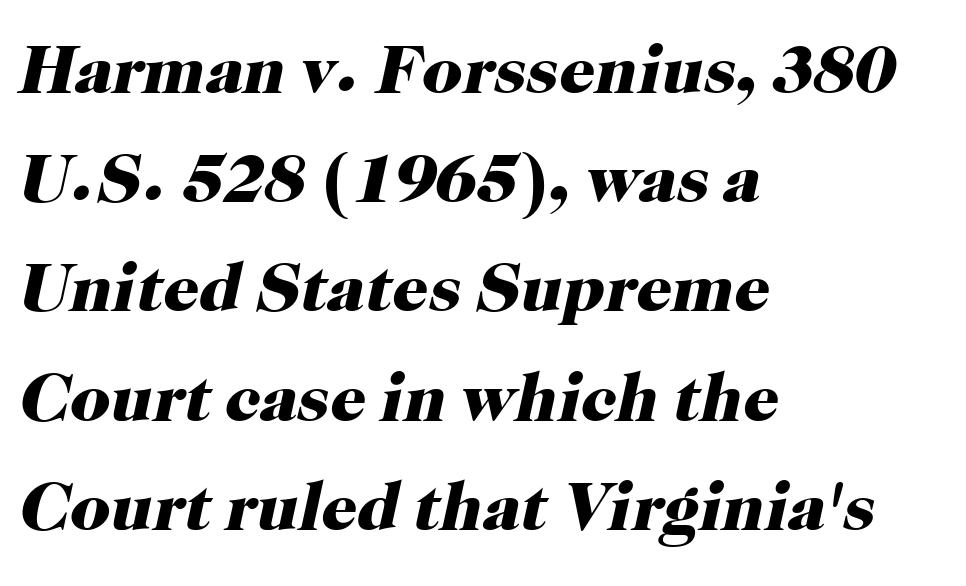
{"serif": "yes", "italic": "yes", "lean": "right", "slant_degrees": 12, "bold": "yes", "weight": "heavy", "width": "normal", "stroke_contrast": "high", "x_height": "medium", "monospaced": "no", "underline": "no", "align": "left", "line_spacing": "normal", "line_spacing_ratio": 1.56, "letter_spacing": "normal", "letter_spacing_em": 0.0, "glyph_px": 70}
